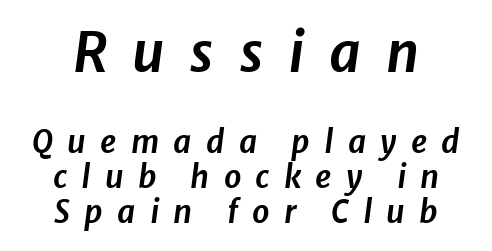
The image shows 54 px text type, italic (leaning right); set centered, tight line spacing (1.13x), unusually wide letter spacing (+0.46 em), not underlined; the first (top) block is 1.74x larger; low stroke contrast and a medium x-height.
